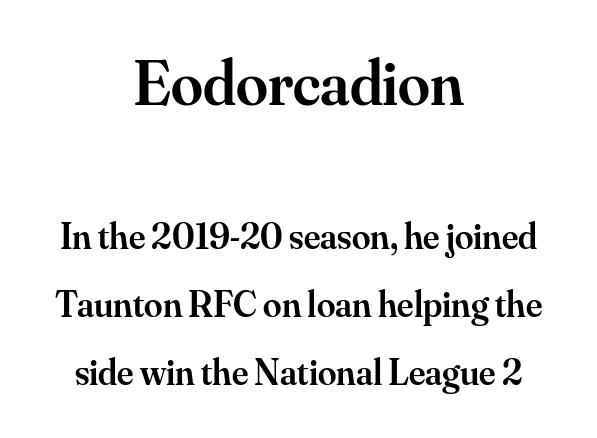
Q: Is the text bold? A: Semi-bold.
Q: Is the text italic (slanted)? A: No, it is upright.
Q: Is the typeface a serif or a sans-serif typeface? A: Serif.
Q: Is the text underlined? A: No.
Q: How is the paragraph aligned? A: Centered.
Q: Is the spacing between letters normal or unusually wide? A: Normal.
Q: Which block of text is set in a larger size, the first (top) or the second (bottom)? A: The first (top) one.
Q: Width (condensed, normal, or wide)? A: Normal.
Q: Stroke contrast? A: Medium.
Q: x-height? A: Small.
Q: Monospaced? A: No.
